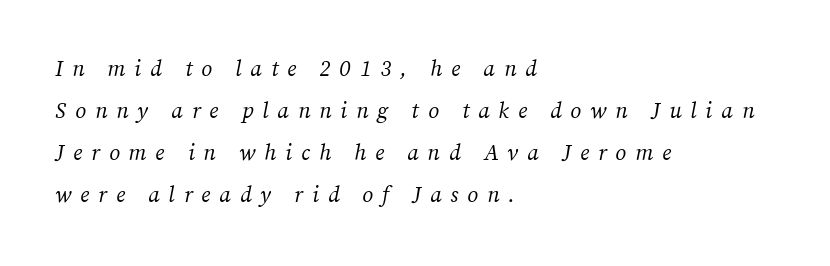
The image shows 22 px text type, italic (leaning right); set left-aligned, loose line spacing (1.91x), unusually wide letter spacing (+0.41 em), not underlined.
